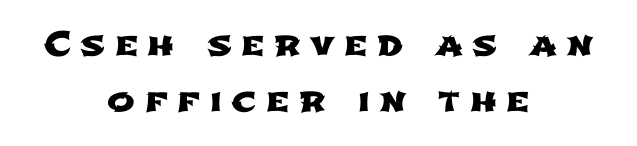
Q: Is the typeface a serif or a sans-serif typeface? A: Sans-serif.
Q: Is the text underlined? A: No.
Q: How is the paragraph aligned? A: Centered.
Q: Is the spacing between letters normal or unusually wide? A: Unusually wide.
Q: Is the spacing between lines tight, normal or loose? A: Normal.
Q: Width (condensed, normal, or wide)? A: Wide.
Q: Stroke contrast? A: Low.
Q: x-height? A: Medium.
Q: Monospaced? A: No.
